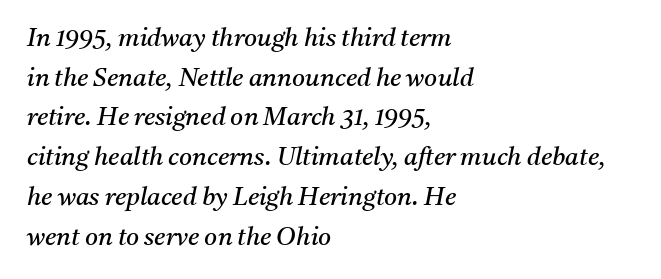
The image shows 25 px text type, italic (leaning right); set left-aligned, normal line spacing (1.59x), normal letter spacing, not underlined.
